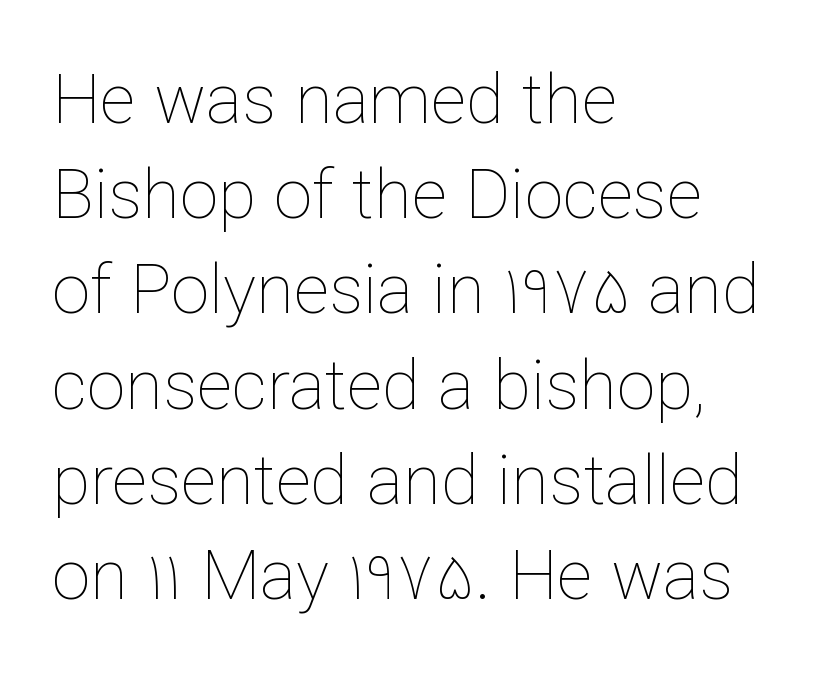
The image shows 69 px thin type, upright; set left-aligned, normal line spacing (1.38x), normal letter spacing, not underlined; low stroke contrast and a medium x-height.
